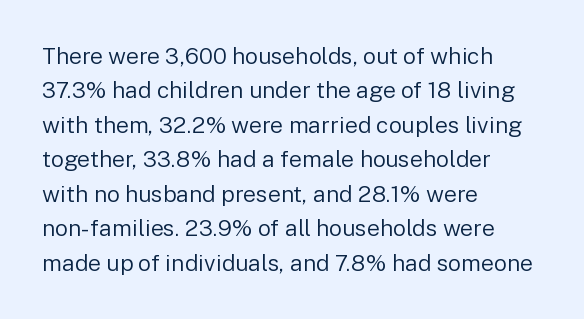
Q: Is the text bold? A: No.
Q: Is the text italic (slanted)? A: No, it is upright.
Q: Is the text underlined? A: No.
Q: How is the paragraph aligned? A: Left-aligned.
Q: Is the spacing between letters normal or unusually wide? A: Normal.
Q: Is the spacing between lines tight, normal or loose? A: Normal.
